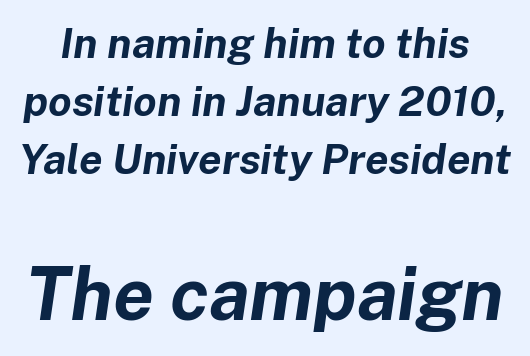
{"italic": "yes", "lean": "right", "slant_degrees": 8, "bold": "yes", "weight": "bold", "width": "normal", "stroke_contrast": "low", "x_height": "medium", "monospaced": "no", "underline": "no", "line_spacing": "normal", "line_spacing_ratio": 1.38, "letter_spacing": "normal", "letter_spacing_em": 0.0, "larger_block": "second", "size_ratio": 1.74, "glyph_px": 73}
